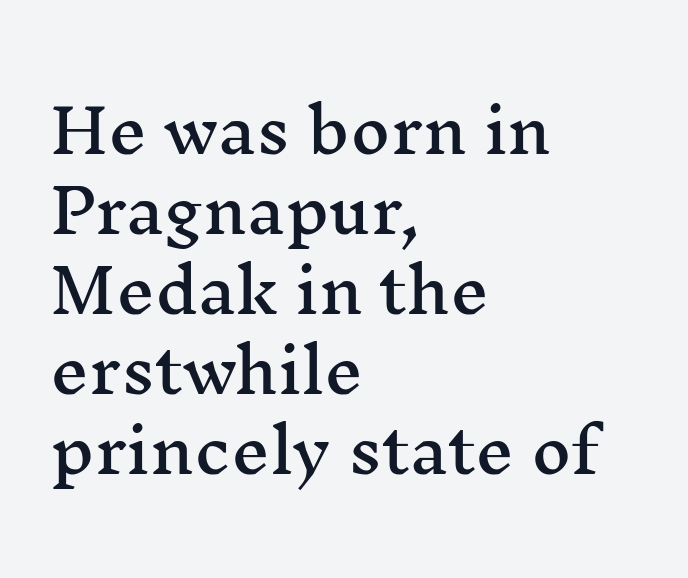
Examine the stroke ends and you'll spot serifs. Line beginnings align vertically; line endings do not. Lines of text with bare space underneath. You can tell it's not italic because the verticals are truly vertical.
